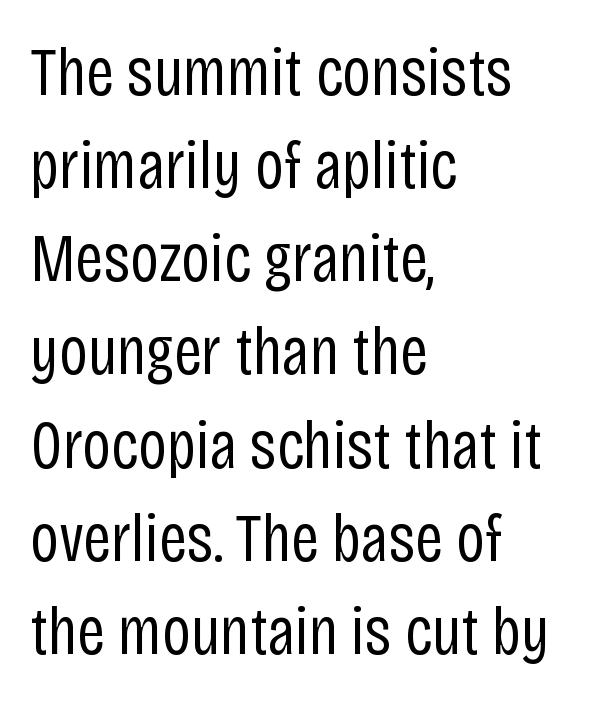
The image shows 69 px regular-weight, condensed sans-serif type, upright; set left-aligned, normal line spacing (1.35x), normal letter spacing, not underlined; low stroke contrast and a large x-height.
